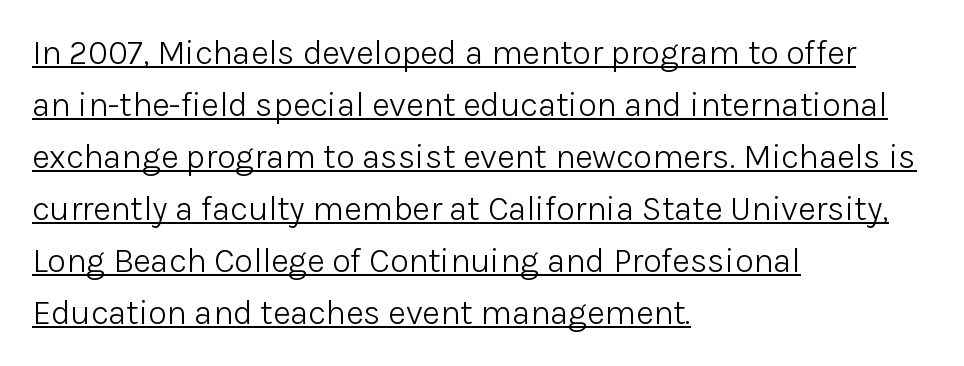
Q: Is the text bold? A: No.
Q: Is the text italic (slanted)? A: No, it is upright.
Q: Is the typeface a serif or a sans-serif typeface? A: Sans-serif.
Q: Is the text underlined? A: Yes.
Q: How is the paragraph aligned? A: Left-aligned.
Q: Is the spacing between letters normal or unusually wide? A: Normal.
Q: Is the spacing between lines tight, normal or loose? A: Normal.
Q: Width (condensed, normal, or wide)? A: Normal.
Q: Stroke contrast? A: Low.
Q: x-height? A: Medium.
Q: Monospaced? A: No.
